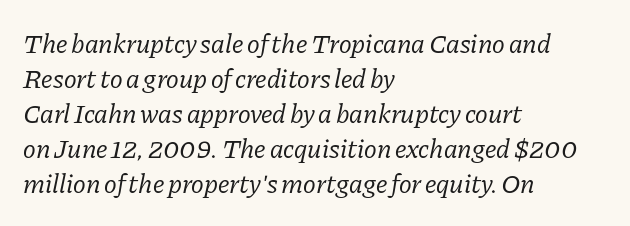
{"italic": "yes", "lean": "right", "slant_degrees": 11, "bold": "no", "underline": "no", "align": "left", "line_spacing": "normal", "line_spacing_ratio": 1.3, "letter_spacing": "normal", "letter_spacing_em": 0.0, "glyph_px": 27}
